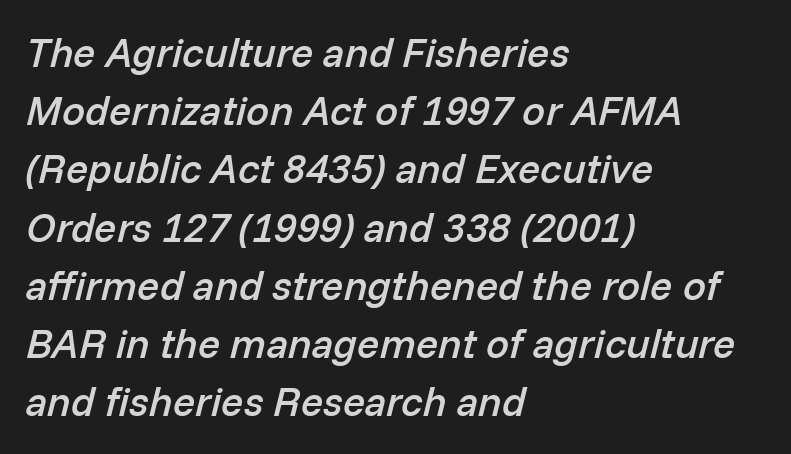
The image shows 41 px semibold type, italic (leaning right); set left-aligned, normal line spacing (1.42x), normal letter spacing, not underlined; low stroke contrast and a medium x-height.
